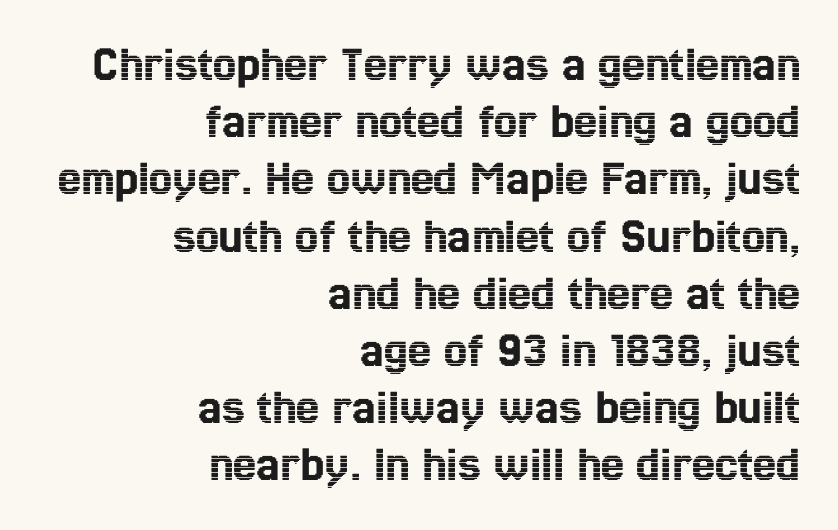
{"italic": "no", "width": "condensed", "x_height": "medium", "monospaced": "no", "underline": "no", "align": "right", "line_spacing": "tight", "line_spacing_ratio": 1.1, "letter_spacing": "normal", "letter_spacing_em": 0.0, "glyph_px": 52}
